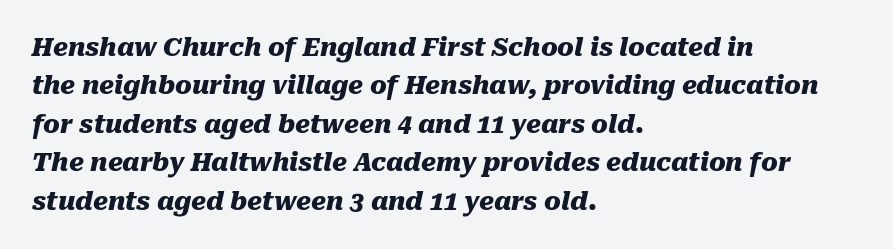
The image shows 25 px bold type, italic (leaning right); set left-aligned, normal line spacing (1.54x), normal letter spacing, not underlined.
